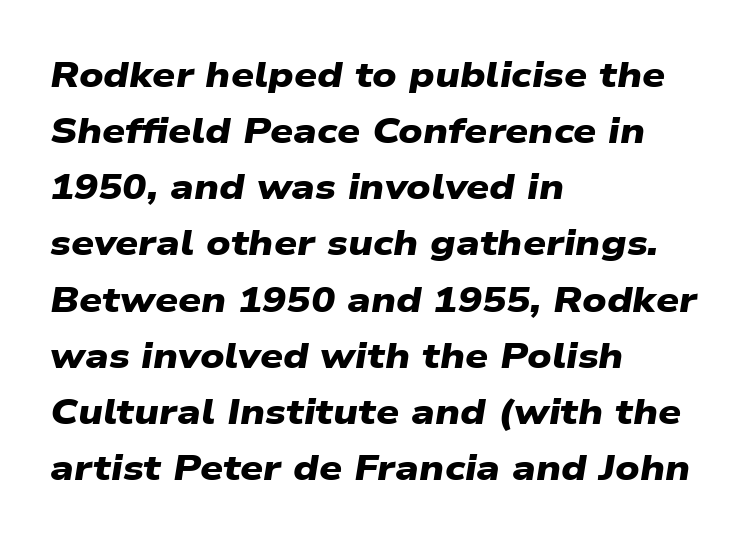
Q: Is the text bold? A: Yes.
Q: Is the typeface a serif or a sans-serif typeface? A: Sans-serif.
Q: Is the text underlined? A: No.
Q: How is the paragraph aligned? A: Left-aligned.
Q: Is the spacing between letters normal or unusually wide? A: Normal.
Q: Is the spacing between lines tight, normal or loose? A: Normal.
Q: Width (condensed, normal, or wide)? A: Wide.
Q: Stroke contrast? A: Low.
Q: x-height? A: Medium.
Q: Monospaced? A: No.
